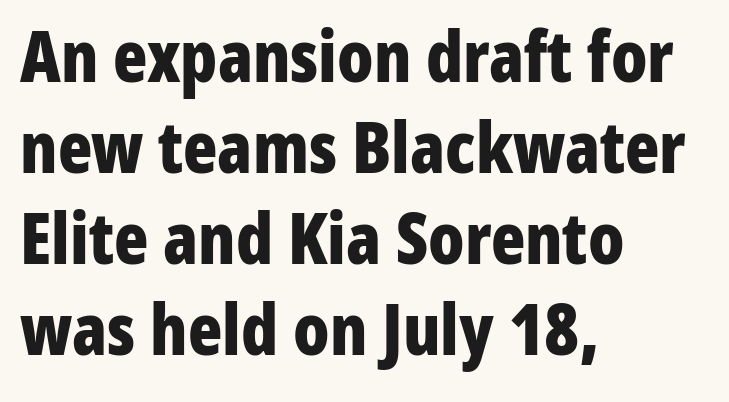
The image shows 71 px bold, condensed sans-serif type, upright; set left-aligned, normal line spacing (1.28x), normal letter spacing, not underlined; low stroke contrast and a medium x-height.
